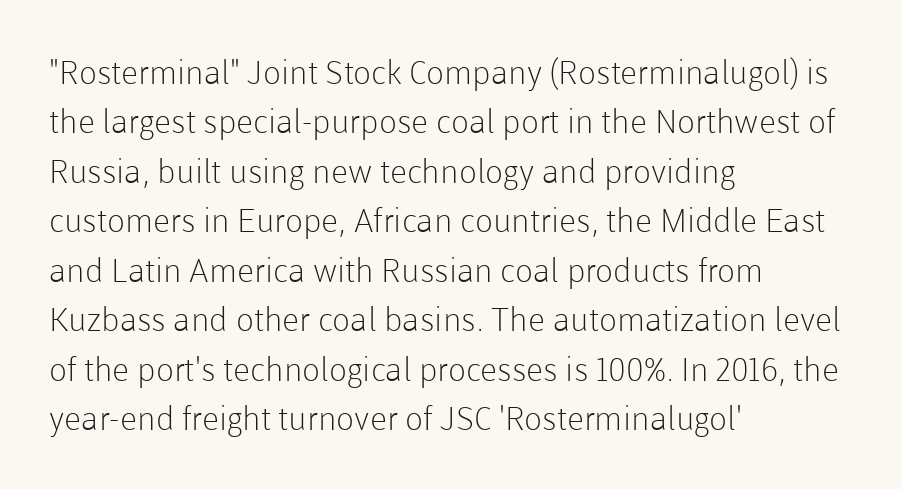
Q: Is the text bold? A: No.
Q: Is the text italic (slanted)? A: No, it is upright.
Q: Is the typeface a serif or a sans-serif typeface? A: Sans-serif.
Q: Is the text underlined? A: No.
Q: How is the paragraph aligned? A: Left-aligned.
Q: Is the spacing between letters normal or unusually wide? A: Normal.
Q: Is the spacing between lines tight, normal or loose? A: Normal.
Q: Width (condensed, normal, or wide)? A: Normal.
Q: Stroke contrast? A: Low.
Q: x-height? A: Medium.
Q: Monospaced? A: No.
